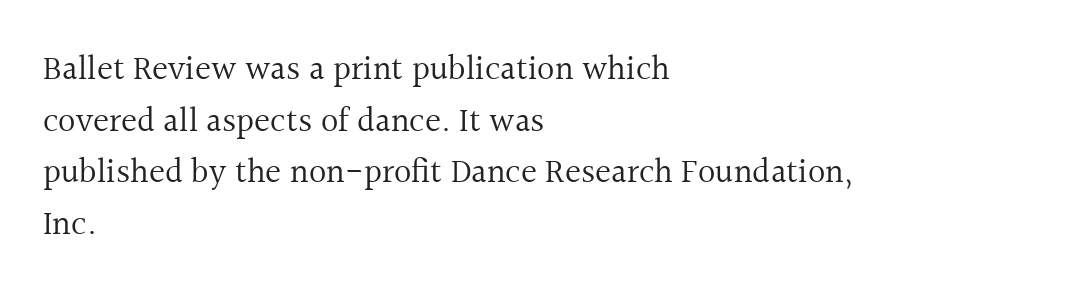
The image shows 34 px regular-weight serif type, upright; set left-aligned, normal line spacing (1.52x), normal letter spacing, not underlined; a medium x-height.
